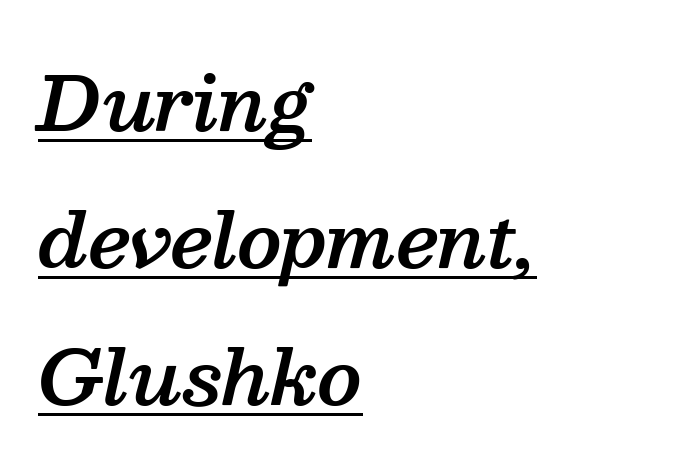
The glyphs have the mass of a demibold cut, below bold. These lines are rendered in a variable-pitch font. Here the glyphs are tracked normally, forming tight word shapes. If you drew a ruler down the left edge, every line would touch it.
